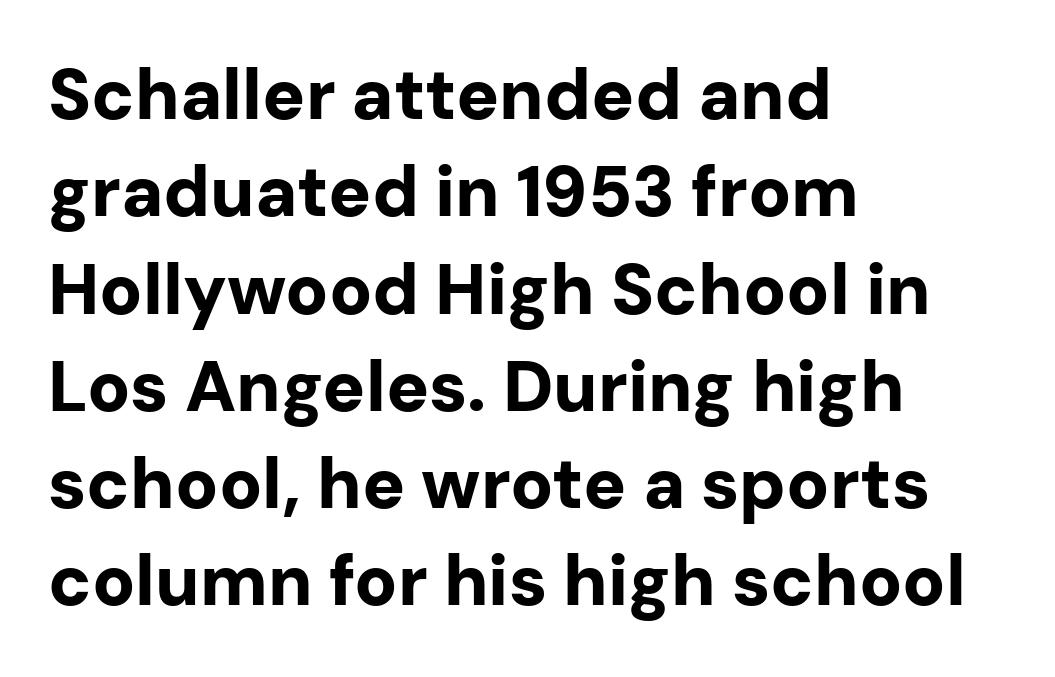
{"serif": "no", "italic": "no", "bold": "yes", "weight": "bold", "width": "normal", "stroke_contrast": "low", "x_height": "medium", "monospaced": "no", "underline": "no", "align": "left", "line_spacing": "normal", "line_spacing_ratio": 1.37, "letter_spacing": "normal", "letter_spacing_em": 0.0, "glyph_px": 71}
